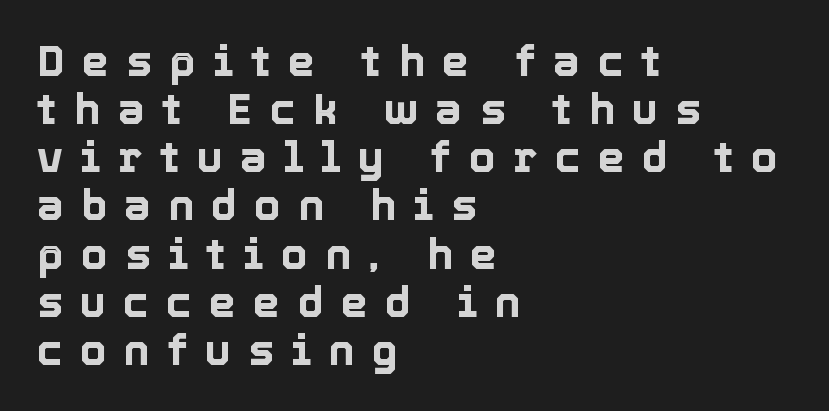
A classic flush-left, rag-right setting is used for this passage. What's the leading like? Squeezed, with rows nearly overlapping. Italic: no, the glyphs are upright roman. Tracking here is generous; glyphs stand well apart from one another. Clear beneath every line of the passage.
